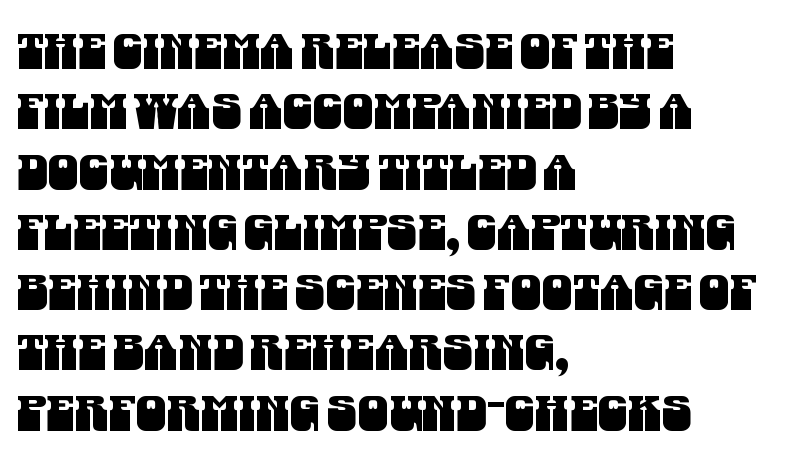
Q: Is the typeface a serif or a sans-serif typeface? A: Sans-serif.
Q: Is the text underlined? A: No.
Q: How is the paragraph aligned? A: Left-aligned.
Q: Is the spacing between letters normal or unusually wide? A: Normal.
Q: Width (condensed, normal, or wide)? A: Condensed.
Q: Stroke contrast? A: Medium.
Q: x-height? A: Large.
Q: Monospaced? A: No.
